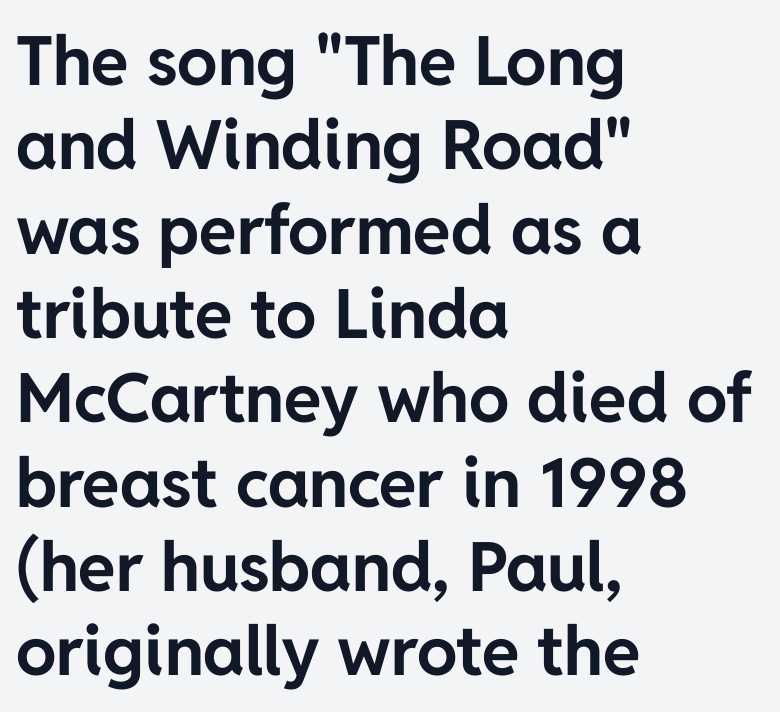
Q: Is the text bold? A: Yes.
Q: Is the text italic (slanted)? A: No, it is upright.
Q: Is the typeface a serif or a sans-serif typeface? A: Sans-serif.
Q: Is the text underlined? A: No.
Q: How is the paragraph aligned? A: Left-aligned.
Q: Is the spacing between letters normal or unusually wide? A: Normal.
Q: Width (condensed, normal, or wide)? A: Normal.
Q: Stroke contrast? A: Low.
Q: x-height? A: Medium.
Q: Monospaced? A: No.
